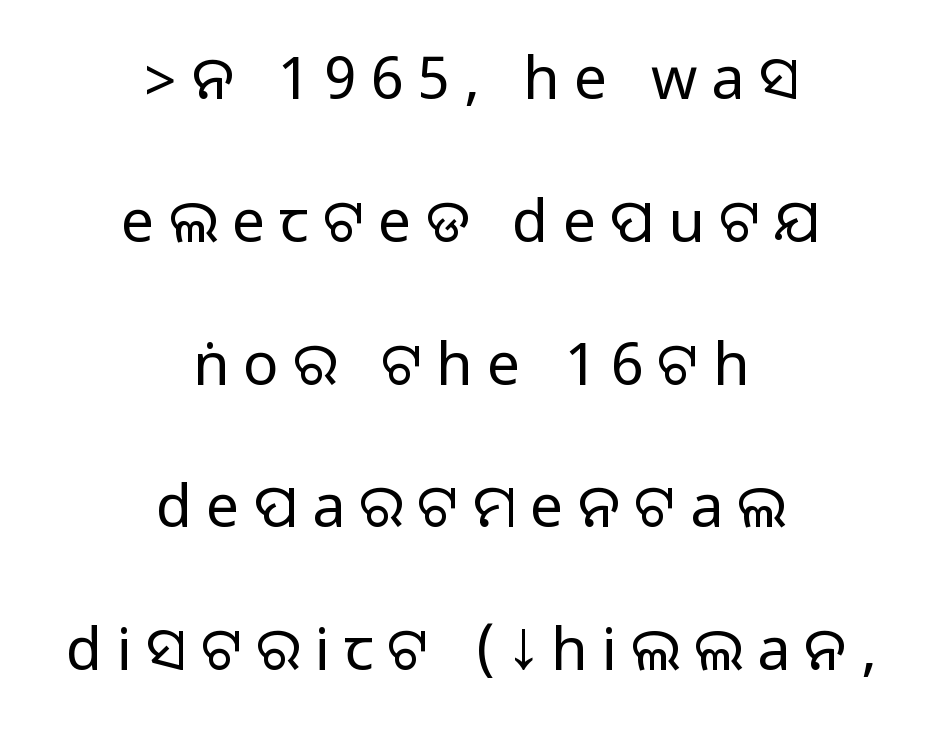
Q: Is the text italic (slanted)? A: No, it is upright.
Q: Is the typeface a serif or a sans-serif typeface? A: Sans-serif.
Q: Is the text underlined? A: No.
Q: How is the paragraph aligned? A: Centered.
Q: Is the spacing between letters normal or unusually wide? A: Unusually wide.
Q: Is the spacing between lines tight, normal or loose? A: Loose.
Q: Width (condensed, normal, or wide)? A: Normal.
Q: Stroke contrast? A: Medium.
Q: Monospaced? A: No.
